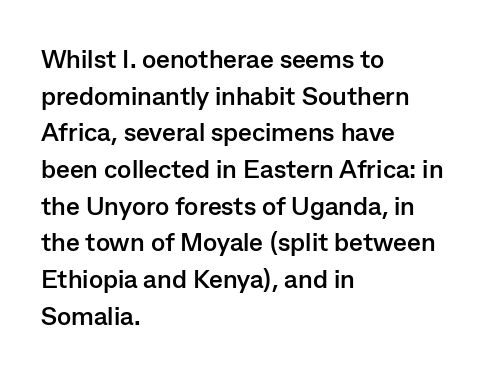
Q: Is the text bold? A: Yes.
Q: Is the text italic (slanted)? A: No, it is upright.
Q: Is the text underlined? A: No.
Q: How is the paragraph aligned? A: Left-aligned.
Q: Is the spacing between letters normal or unusually wide? A: Normal.
Q: Is the spacing between lines tight, normal or loose? A: Normal.
